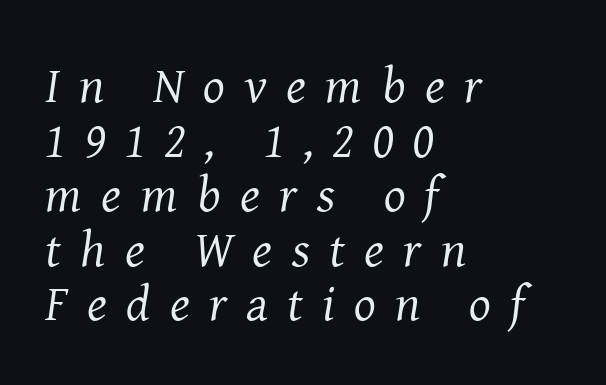
Q: Is the text bold? A: No.
Q: Is the text italic (slanted)? A: Yes, it leans right by about 8 degrees.
Q: Is the typeface a serif or a sans-serif typeface? A: Serif.
Q: Is the text underlined? A: No.
Q: How is the paragraph aligned? A: Left-aligned.
Q: Is the spacing between letters normal or unusually wide? A: Unusually wide.
Q: Is the spacing between lines tight, normal or loose? A: Tight.
Q: Width (condensed, normal, or wide)? A: Normal.
Q: Stroke contrast? A: Medium.
Q: x-height? A: Medium.
Q: Monospaced? A: No.
